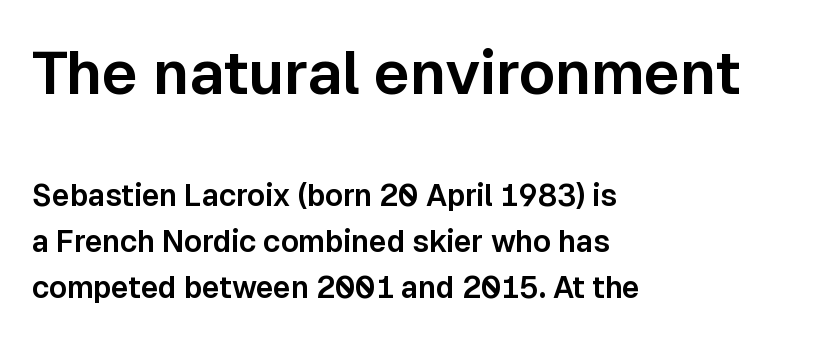
The image shows 61 px sans-serif type, upright; set left-aligned, normal line spacing (1.54x), normal letter spacing, not underlined; the first (top) block is 2.03x larger; low stroke contrast and a medium x-height.
